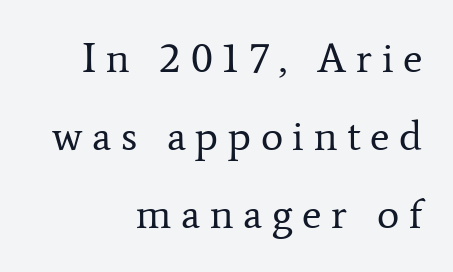
{"serif": "yes", "italic": "no", "bold": "no", "weight": "regular", "width": "normal", "stroke_contrast": "low", "x_height": "medium", "monospaced": "no", "underline": "no", "align": "right", "line_spacing_ratio": 1.86, "letter_spacing": "wide", "letter_spacing_em": 0.23, "glyph_px": 42}
